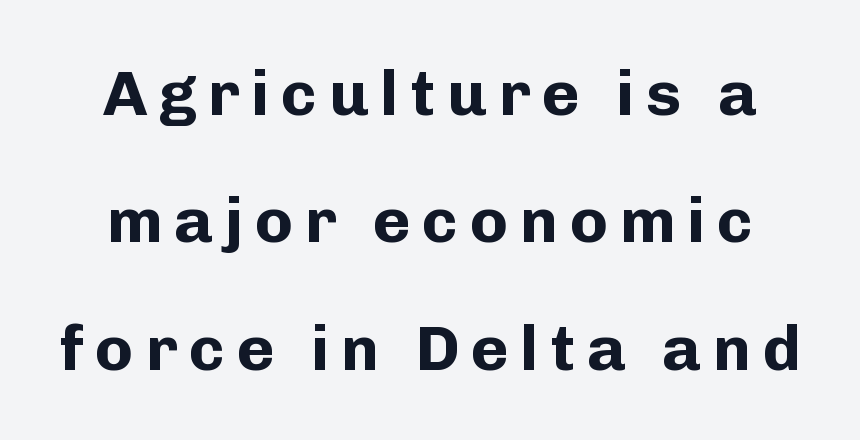
The lines are spread far apart with generous leading. The font is running at its bold setting. The letters stand upright; this is a roman face. Clear beneath every line of the passage. Character widths vary here, with narrow letters taking less room than wide ones. Regarding serifs, this sample does without them.
